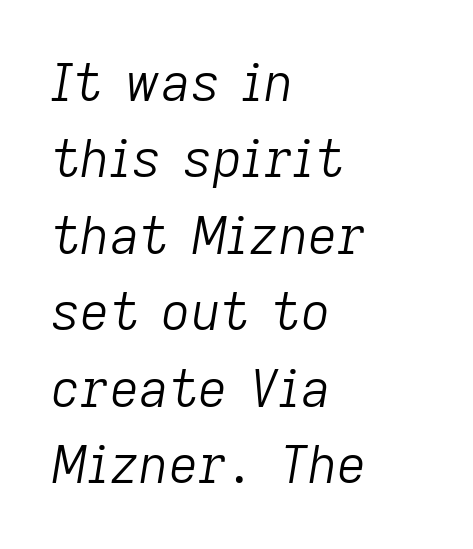
Bare-footed words on every line. A typesetter would call this proportional, since set widths differ per character. Each word holds together tightly as a unit, with standard inter-letter gaps. Weight: not bold — regular or lighter. The specimen reads as italic at a glance.
